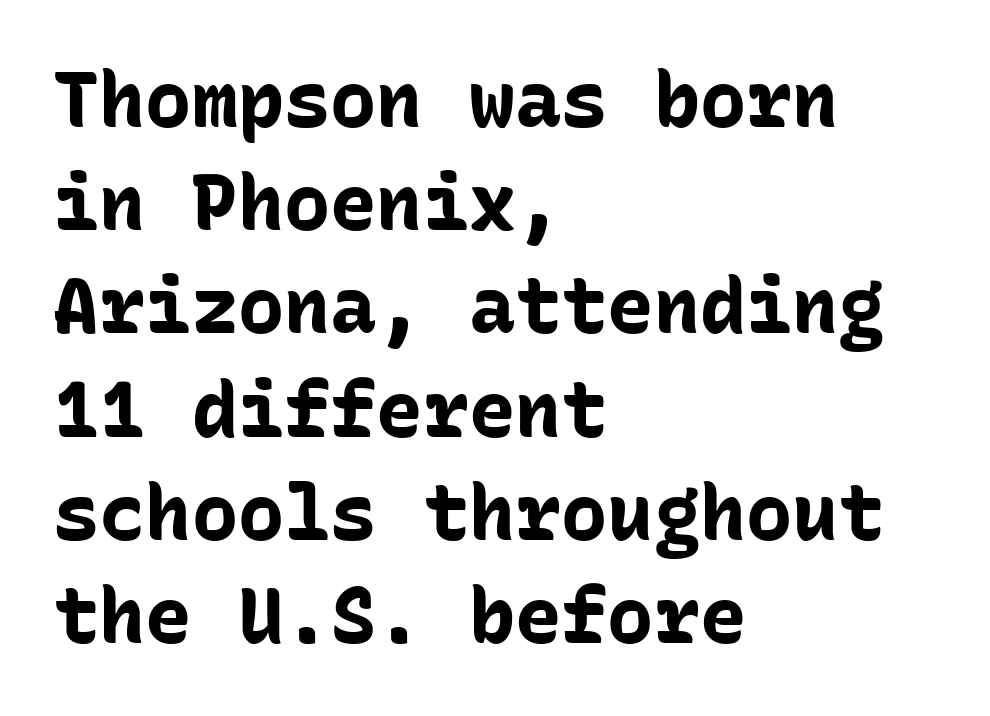
This sample has the even, mechanical cadence of fixed-width lettering. Compared with typical paragraphs, the rows here are spaced about the same. Leftover space on each line is placed entirely after the last word. Just letters on the line, the space beneath them empty. The passage shown has conventional tracking throughout.
